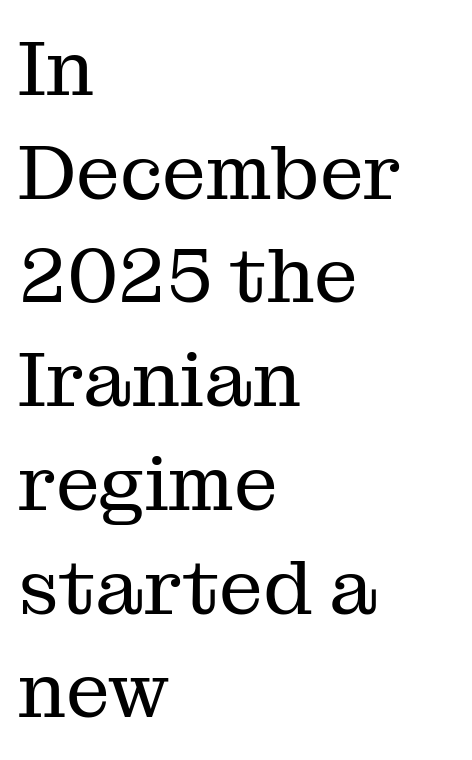
Q: Is the text bold? A: No.
Q: Is the text italic (slanted)? A: No, it is upright.
Q: Is the typeface a serif or a sans-serif typeface? A: Serif.
Q: Is the text underlined? A: No.
Q: How is the paragraph aligned? A: Left-aligned.
Q: Is the spacing between letters normal or unusually wide? A: Normal.
Q: Is the spacing between lines tight, normal or loose? A: Normal.
Q: Width (condensed, normal, or wide)? A: Normal.
Q: Stroke contrast? A: Medium.
Q: x-height? A: Medium.
Q: Monospaced? A: No.
